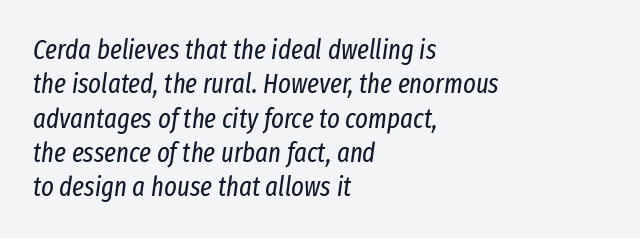
These glyphs show unthickened strokes, regular width or finer. Whoever set this chose a conventional vertical rhythm. The specimen reads as italic at a glance. The compositor pushed each line to the left boundary. This rendering leaves character spacing at its baseline value. Lines of text with bare space underneath.
